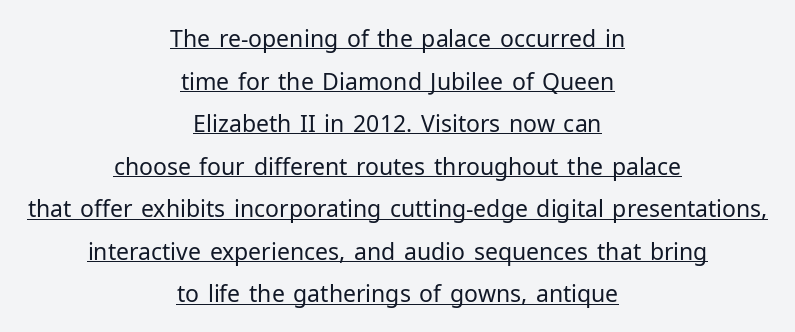
Q: Is the text bold? A: No.
Q: Is the text italic (slanted)? A: No, it is upright.
Q: Is the text underlined? A: Yes.
Q: How is the paragraph aligned? A: Centered.
Q: Is the spacing between letters normal or unusually wide? A: Normal.
